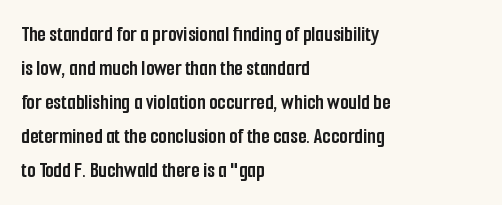
Q: Is the text bold? A: Yes.
Q: Is the text italic (slanted)? A: No, it is upright.
Q: Is the text underlined? A: No.
Q: How is the paragraph aligned? A: Left-aligned.
Q: Is the spacing between letters normal or unusually wide? A: Normal.
Q: Is the spacing between lines tight, normal or loose? A: Normal.
